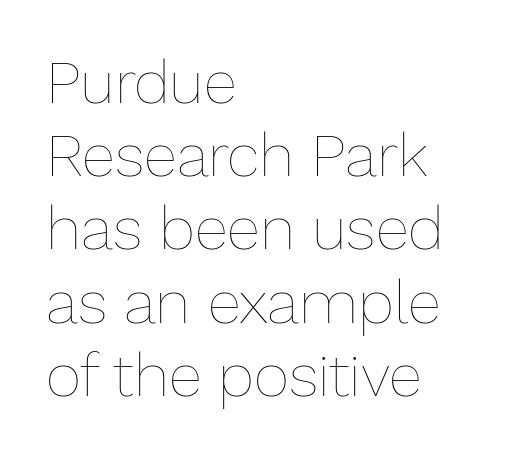
The passage shown is not underscored anywhere. No extra tracking has been applied to these lines. These lines are rendered in a variable-pitch font. Heft: none added — not bold. A classic flush-left, rag-right setting is used for this passage.
